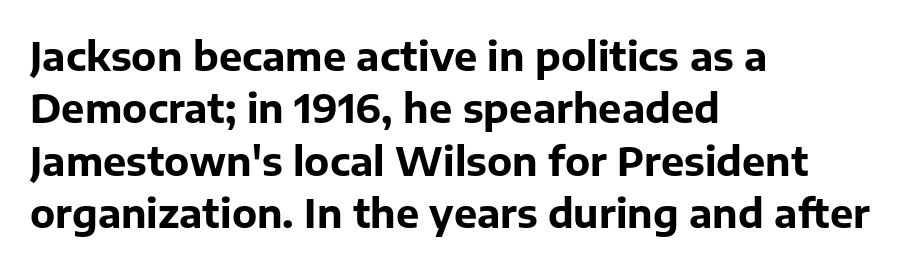
The image shows 39 px bold sans-serif type, upright; set left-aligned, normal line spacing (1.34x), normal letter spacing, not underlined; low stroke contrast and a medium x-height.
